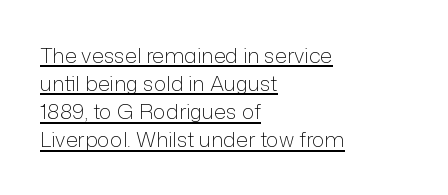
Q: Is the text bold? A: No.
Q: Is the text italic (slanted)? A: No, it is upright.
Q: Is the text underlined? A: Yes.
Q: How is the paragraph aligned? A: Left-aligned.
Q: Is the spacing between letters normal or unusually wide? A: Normal.
Q: Is the spacing between lines tight, normal or loose? A: Normal.
